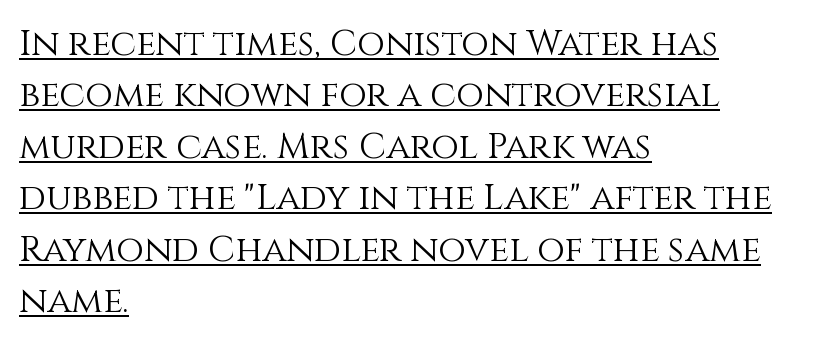
Q: Is the text bold? A: No.
Q: Is the text italic (slanted)? A: No, it is upright.
Q: Is the text underlined? A: Yes.
Q: How is the paragraph aligned? A: Left-aligned.
Q: Is the spacing between letters normal or unusually wide? A: Normal.
Q: Is the spacing between lines tight, normal or loose? A: Normal.
Q: Width (condensed, normal, or wide)? A: Normal.
Q: Stroke contrast? A: Medium.
Q: x-height? A: Large.
Q: Monospaced? A: No.
